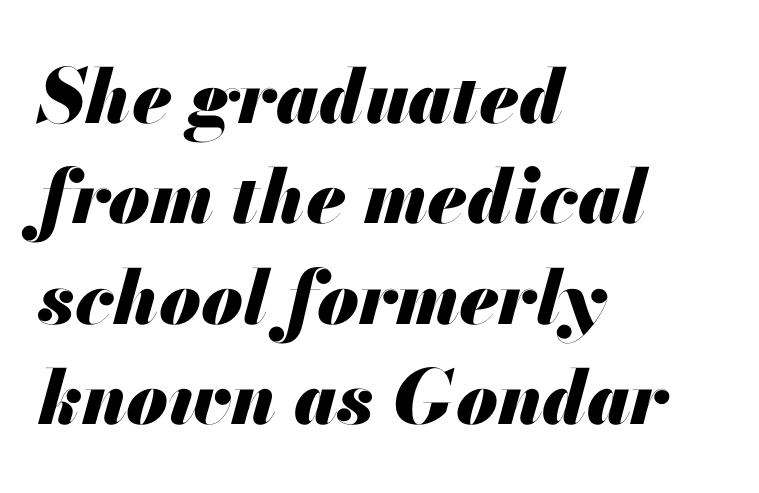
It's the slanting kind of type. Look at the stroke-to-counter ratio: heavy, a bold. The compositor pushed each line to the left boundary. Varying glyph widths throughout — classic text-font behaviour. Honestly, the letter spacing is just normal — you wouldn't notice it. Students, observe: this is what conventionally led text looks like.
